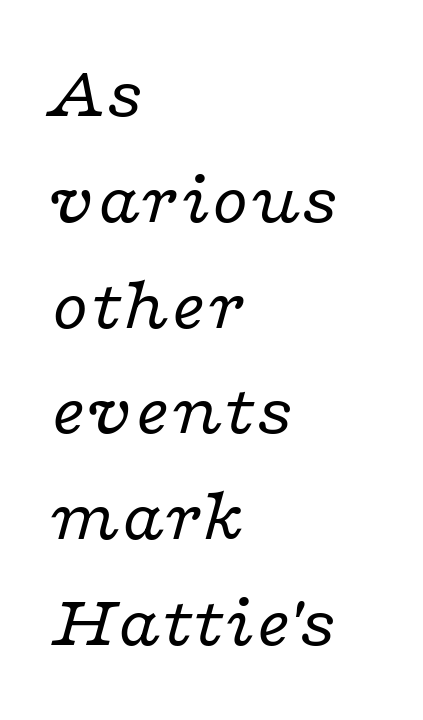
{"serif": "yes", "italic": "yes", "lean": "right", "slant_degrees": 16, "bold": "no", "weight": "regular", "width": "wide", "stroke_contrast": "low", "x_height": "medium", "monospaced": "no", "underline": "no", "align": "left", "line_spacing": "normal", "line_spacing_ratio": 1.43, "letter_spacing": "normal", "letter_spacing_em": 0.0, "glyph_px": 74}
